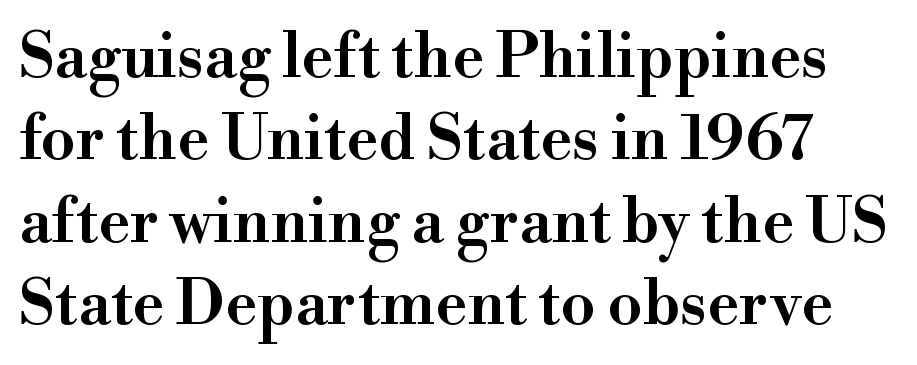
{"serif": "yes", "italic": "no", "bold": "semi", "weight": "semibold", "width": "normal", "stroke_contrast": "high", "x_height": "small", "monospaced": "no", "underline": "no", "line_spacing": "normal", "line_spacing_ratio": 1.33, "letter_spacing": "normal", "letter_spacing_em": 0.0, "glyph_px": 62}
